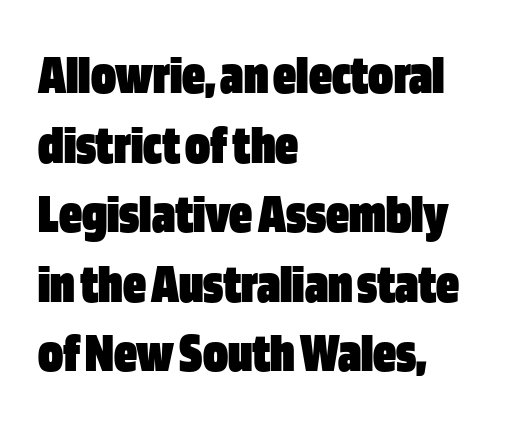
The image shows 57 px heavy, condensed sans-serif type, upright; set left-aligned, line spacing 1.22x, normal letter spacing, not underlined; low stroke contrast and a large x-height.
